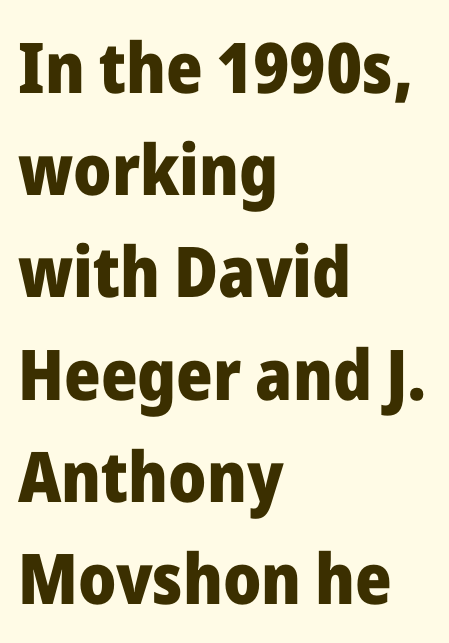
Descenders hang freely into open space. The glyphs have the mass of a bold cut. Note the varied advance widths — an 'i' is clearly narrower than an 'm'. The face used here is rendered with its standard letterfit.
